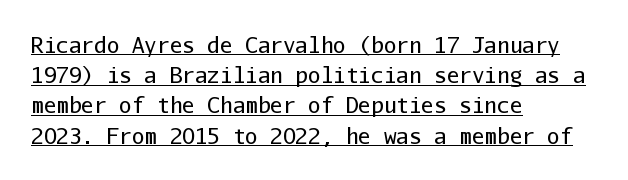
{"italic": "no", "bold": "no", "underline": "yes", "align": "left", "line_spacing": "normal", "line_spacing_ratio": 1.44, "letter_spacing": "normal", "letter_spacing_em": 0.0, "glyph_px": 21}
